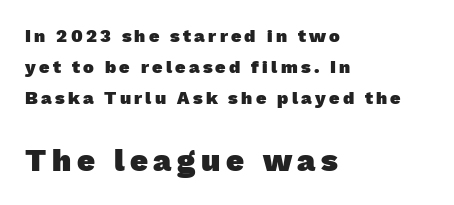
{"serif": "no", "bold": "yes", "weight": "heavy", "width": "normal", "stroke_contrast": "low", "x_height": "medium", "monospaced": "no", "underline": "no", "align": "left", "line_spacing_ratio": 1.71, "larger_block": "second", "size_ratio": 1.72, "glyph_px": 31}
